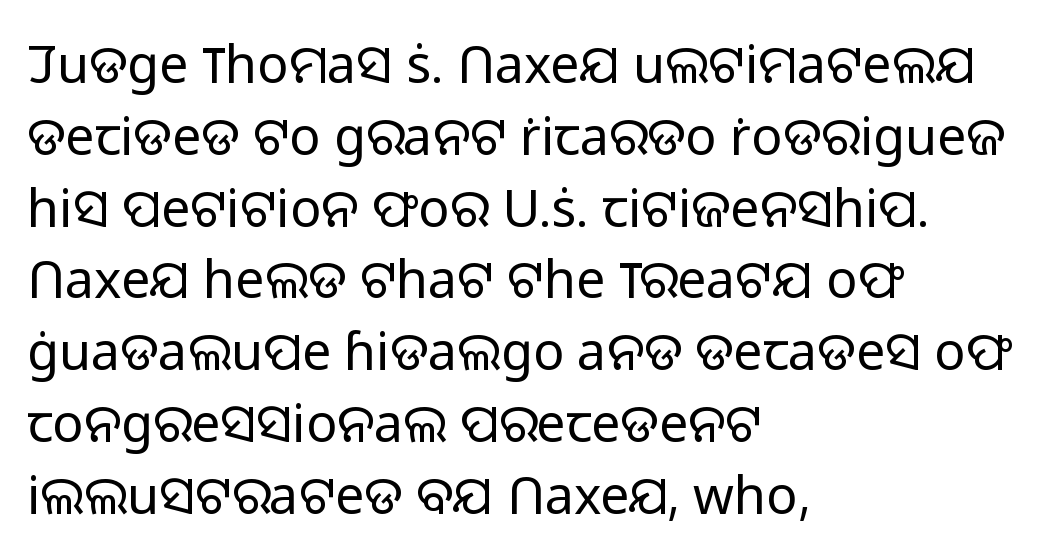
Students, observe: this is what conventionally led text looks like. Does the type have serifs? No, each stem ends abruptly. Line beginnings align vertically; line endings do not. Heaviness? Minimal to ordinary, like unemphasized prose. Each row of text sits above clean, open space.
